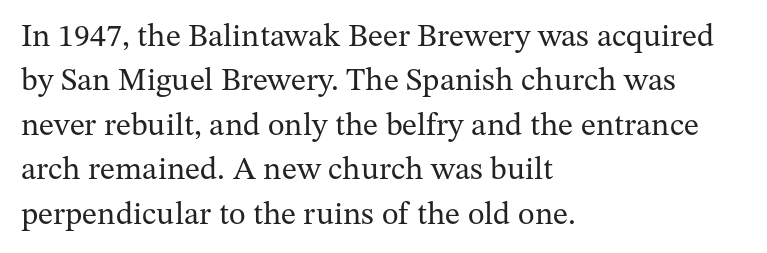
Q: Is the text bold? A: No.
Q: Is the text italic (slanted)? A: No, it is upright.
Q: Is the typeface a serif or a sans-serif typeface? A: Serif.
Q: Is the text underlined? A: No.
Q: How is the paragraph aligned? A: Left-aligned.
Q: Is the spacing between letters normal or unusually wide? A: Normal.
Q: Is the spacing between lines tight, normal or loose? A: Normal.
Q: Width (condensed, normal, or wide)? A: Normal.
Q: Stroke contrast? A: Medium.
Q: x-height? A: Medium.
Q: Monospaced? A: No.
